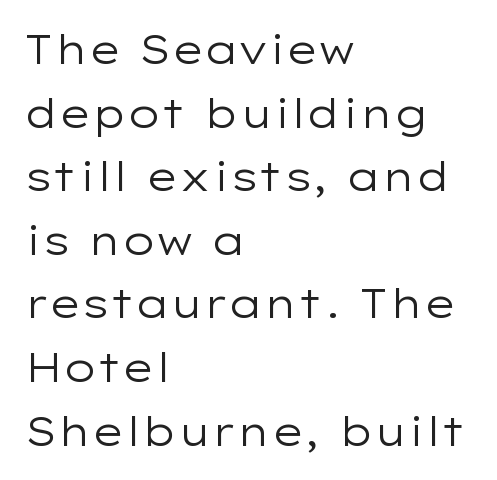
Q: Is the text bold? A: No.
Q: Is the text italic (slanted)? A: No, it is upright.
Q: Is the typeface a serif or a sans-serif typeface? A: Sans-serif.
Q: Is the text underlined? A: No.
Q: How is the paragraph aligned? A: Left-aligned.
Q: Is the spacing between letters normal or unusually wide? A: Normal.
Q: Is the spacing between lines tight, normal or loose? A: Normal.
Q: Width (condensed, normal, or wide)? A: Wide.
Q: Stroke contrast? A: Low.
Q: x-height? A: Medium.
Q: Monospaced? A: No.
